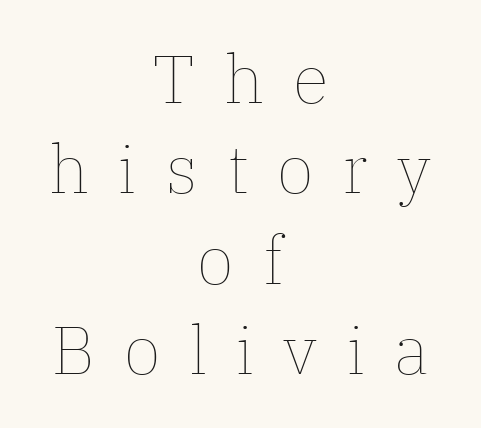
The image shows 67 px thin type, upright; set centered, normal line spacing (1.35x), unusually wide letter spacing (+0.44 em), not underlined; low stroke contrast and a medium x-height.
